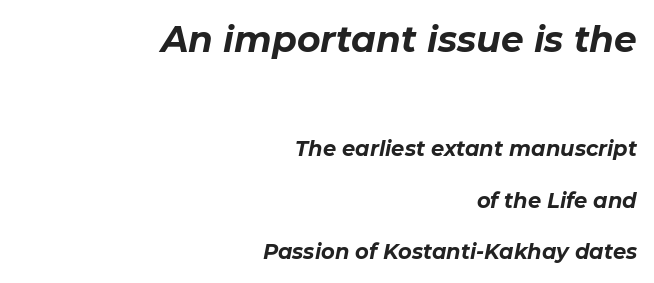
{"italic": "yes", "lean": "right", "slant_degrees": 11, "bold": "yes", "weight": "bold", "width": "normal", "stroke_contrast": "low", "x_height": "medium", "monospaced": "no", "underline": "no", "align": "right", "line_spacing": "loose", "line_spacing_ratio": 2.47, "letter_spacing": "normal", "letter_spacing_em": 0.0, "larger_block": "first", "size_ratio": 1.71, "glyph_px": 36}
